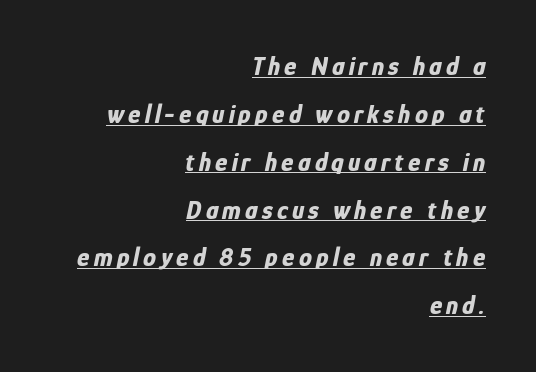
Q: Is the text bold? A: Yes.
Q: Is the text italic (slanted)? A: Yes, it leans right by about 12 degrees.
Q: Is the text underlined? A: Yes.
Q: How is the paragraph aligned? A: Right-aligned.
